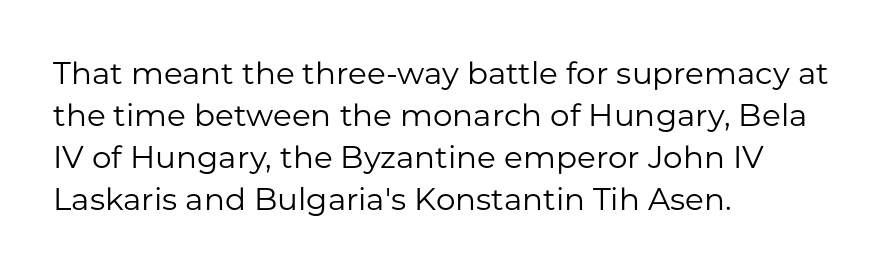
The horizontal fit of the characters is conventional and even. Nobody drew a line under any word here. Honestly, the row spacing looks completely unremarkable. A light-to-regular cut is what we see here. One-word summary of the alignment: left.
